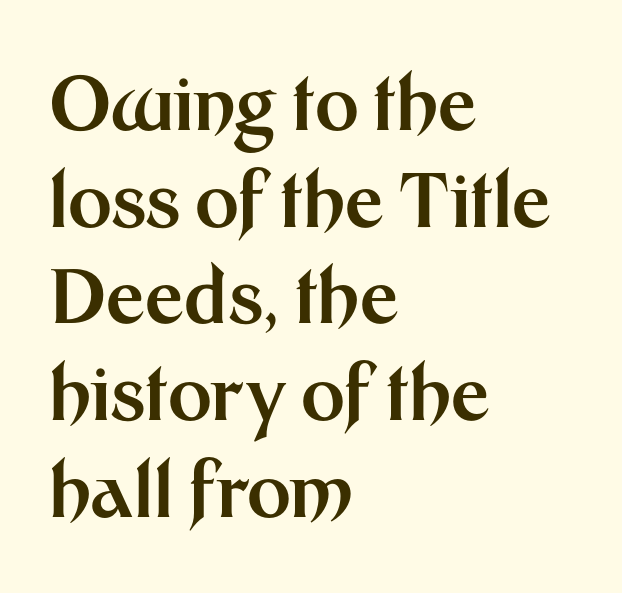
Q: Is the text bold? A: Yes.
Q: Is the text italic (slanted)? A: No, it is upright.
Q: Is the typeface a serif or a sans-serif typeface? A: Sans-serif.
Q: Is the text underlined? A: No.
Q: How is the paragraph aligned? A: Left-aligned.
Q: Is the spacing between letters normal or unusually wide? A: Normal.
Q: Is the spacing between lines tight, normal or loose? A: Normal.
Q: Width (condensed, normal, or wide)? A: Normal.
Q: Stroke contrast? A: Medium.
Q: x-height? A: Medium.
Q: Monospaced? A: No.
